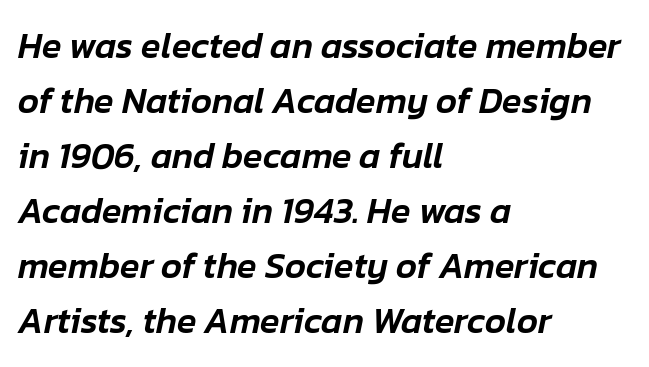
Q: Is the text italic (slanted)? A: Yes, it leans right by about 12 degrees.
Q: Is the text underlined? A: No.
Q: How is the paragraph aligned? A: Left-aligned.
Q: Is the spacing between letters normal or unusually wide? A: Normal.
Q: Is the spacing between lines tight, normal or loose? A: Normal.
Q: Width (condensed, normal, or wide)? A: Normal.
Q: Stroke contrast? A: Low.
Q: x-height? A: Medium.
Q: Monospaced? A: No.
